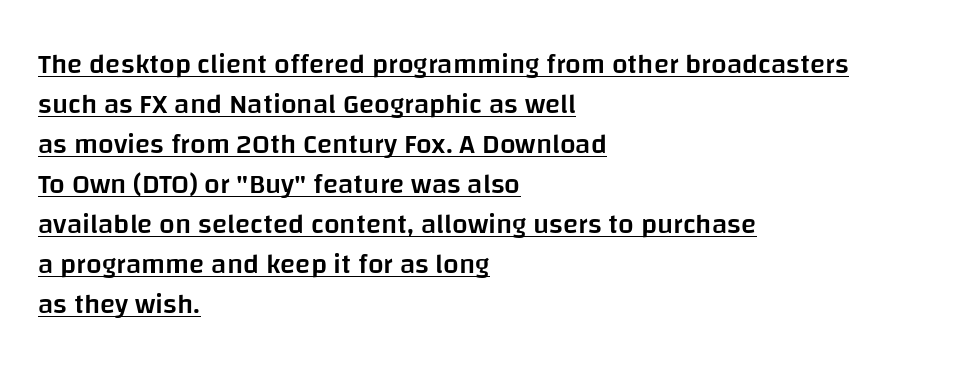
{"serif": "no", "italic": "no", "bold": "semi", "weight": "semibold", "width": "normal", "stroke_contrast": "low", "x_height": "large", "monospaced": "no", "underline": "yes", "align": "left", "line_spacing": "normal", "line_spacing_ratio": 1.43, "letter_spacing": "normal", "letter_spacing_em": 0.0, "glyph_px": 28}
